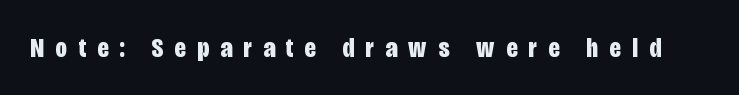
Q: Is the text bold? A: Yes.
Q: Is the text italic (slanted)? A: No, it is upright.
Q: Is the typeface a serif or a sans-serif typeface? A: Sans-serif.
Q: Is the text underlined? A: No.
Q: Is the spacing between letters normal or unusually wide? A: Unusually wide.
Q: Width (condensed, normal, or wide)? A: Condensed.
Q: Stroke contrast? A: Low.
Q: x-height? A: Large.
Q: Monospaced? A: No.
